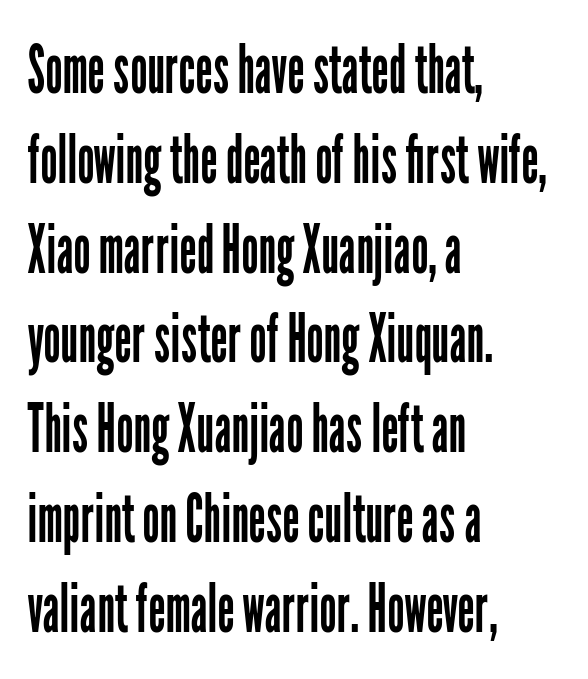
{"serif": "no", "italic": "no", "bold": "no", "weight": "regular", "width": "condensed", "stroke_contrast": "low", "x_height": "medium", "monospaced": "no", "underline": "no", "align": "left", "line_spacing": "normal", "line_spacing_ratio": 1.32, "letter_spacing": "normal", "letter_spacing_em": 0.0, "glyph_px": 68}
